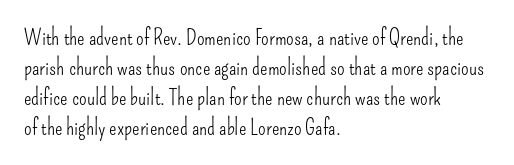
The image shows 22 px text type, upright; set left-aligned, normal line spacing (1.36x), normal letter spacing, not underlined.
